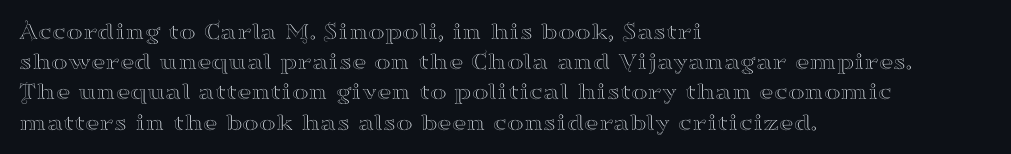
Q: Is the text italic (slanted)? A: No, it is upright.
Q: Is the text underlined? A: No.
Q: How is the paragraph aligned? A: Left-aligned.
Q: Is the spacing between letters normal or unusually wide? A: Normal.
